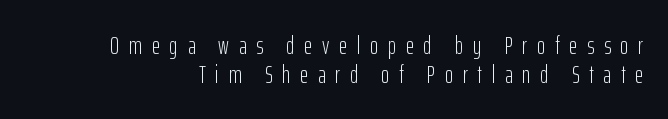
Q: Is the text bold? A: No.
Q: Is the text italic (slanted)? A: No, it is upright.
Q: Is the text underlined? A: No.
Q: Is the spacing between letters normal or unusually wide? A: Unusually wide.
